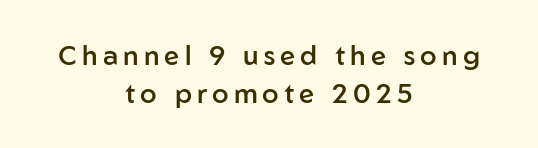
The image shows 27 px text type, upright; set centered, normal line spacing (1.41x), not underlined.
